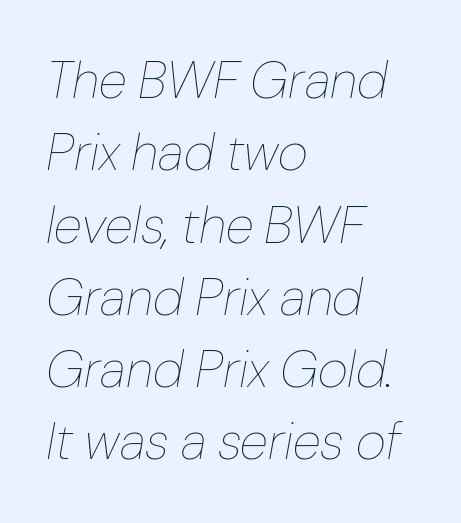
Q: Is the text bold? A: No.
Q: Is the text italic (slanted)? A: Yes, it leans right by about 10 degrees.
Q: Is the text underlined? A: No.
Q: How is the paragraph aligned? A: Left-aligned.
Q: Is the spacing between letters normal or unusually wide? A: Normal.
Q: Is the spacing between lines tight, normal or loose? A: Normal.
Q: Width (condensed, normal, or wide)? A: Normal.
Q: Stroke contrast? A: Low.
Q: x-height? A: Medium.
Q: Monospaced? A: No.
